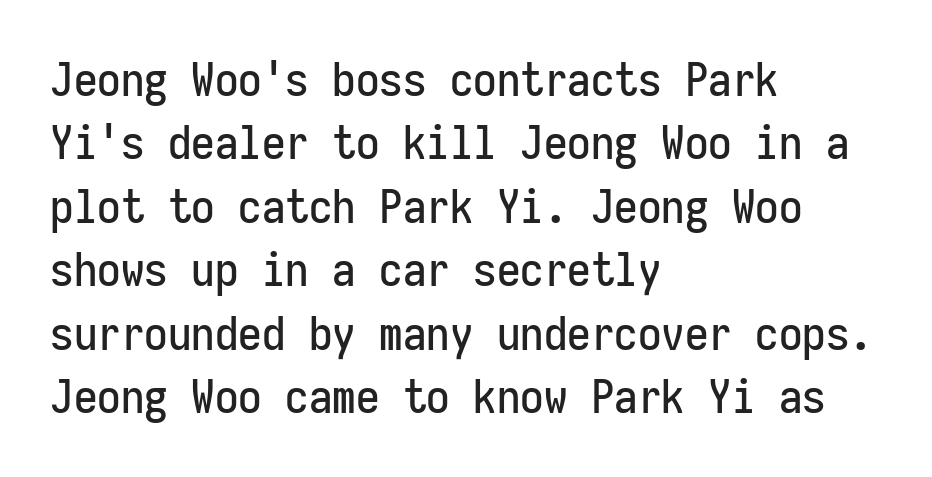
{"serif": "no", "italic": "no", "width": "condensed", "stroke_contrast": "low", "x_height": "medium", "monospaced": "yes", "underline": "no", "align": "left", "line_spacing": "normal", "line_spacing_ratio": 1.35, "letter_spacing": "normal", "letter_spacing_em": 0.0, "glyph_px": 47}
